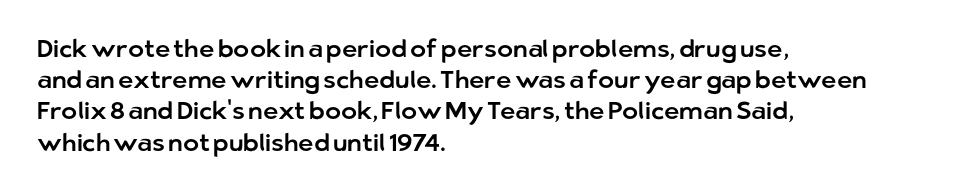
Does the copy run flush right? No — it runs flush left. The font's upright variant was chosen for this text. Descender tails drop into unmarked territory. Reading down the column, the eye jumps a familiar distance to each next line.
